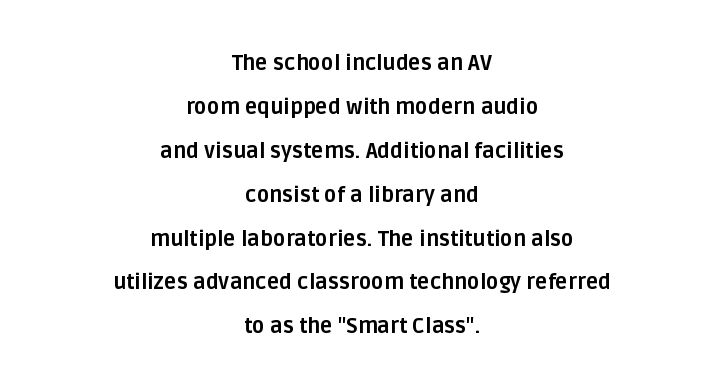
{"italic": "no", "bold": "yes", "underline": "no", "align": "center", "line_spacing": "loose", "line_spacing_ratio": 2.09, "letter_spacing": "normal", "letter_spacing_em": 0.0, "glyph_px": 21}
